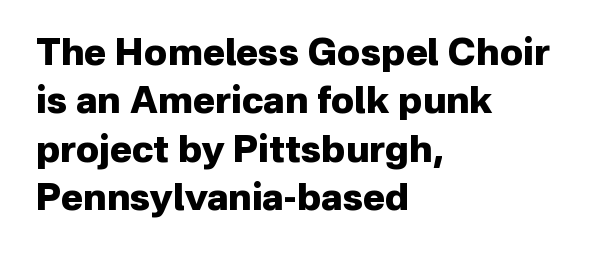
Heavy, bold letterforms. Is this a sans? Yes — the strokes have no serifs. The foot of each line stays bare and open. Characters remain perfectly vertical along every line. Leftover space on each line is placed entirely after the last word. Reading down the column, the eye jumps a familiar distance to each next line.
